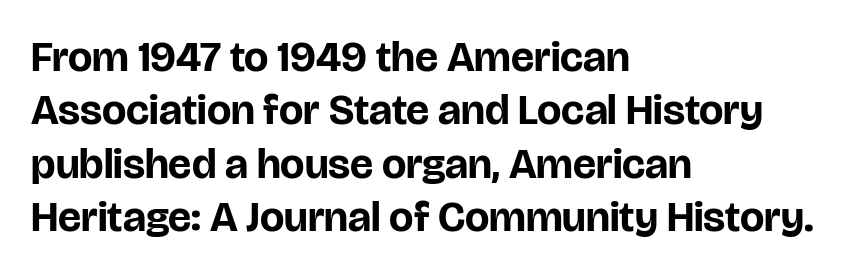
The image shows 43 px bold sans-serif type, upright; set left-aligned, line spacing 1.24x, normal letter spacing, not underlined; low stroke contrast and a large x-height.
